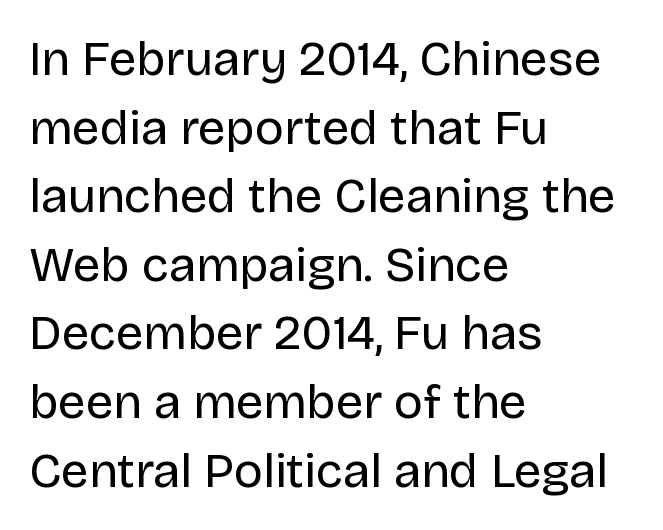
The image shows 49 px regular-weight sans-serif type, upright; set left-aligned, normal line spacing (1.4x), normal letter spacing, not underlined; low stroke contrast and a large x-height.
